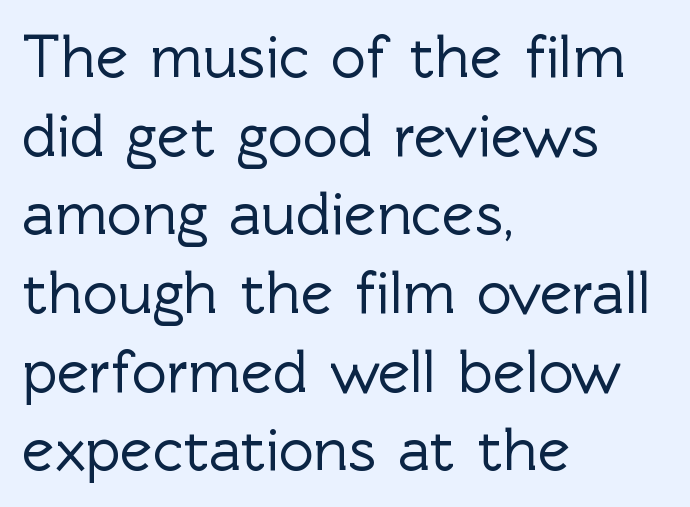
{"serif": "no", "italic": "no", "width": "normal", "x_height": "medium", "monospaced": "no", "underline": "no", "align": "left", "line_spacing": "normal", "line_spacing_ratio": 1.29, "letter_spacing": "normal", "letter_spacing_em": 0.0, "glyph_px": 61}
